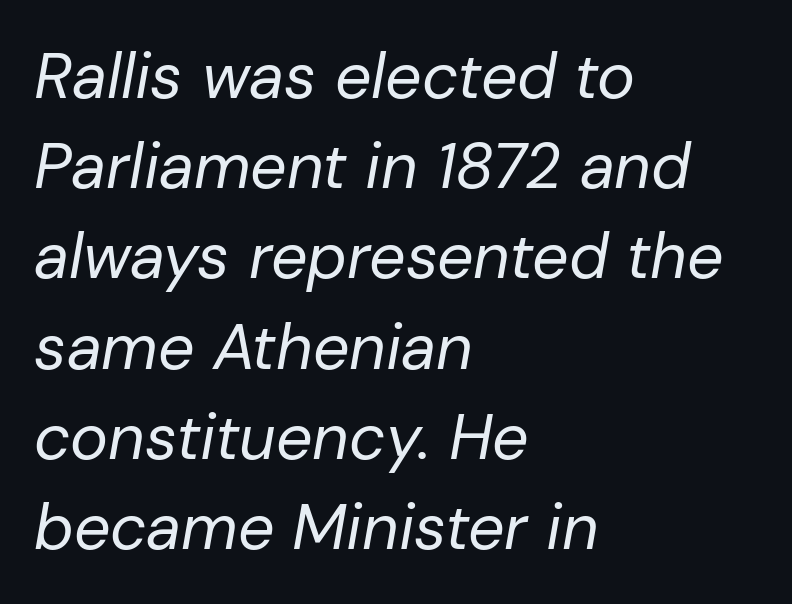
Q: Is the text bold? A: No.
Q: Is the text italic (slanted)? A: Yes, it leans right by about 10 degrees.
Q: Is the text underlined? A: No.
Q: How is the paragraph aligned? A: Left-aligned.
Q: Is the spacing between letters normal or unusually wide? A: Normal.
Q: Is the spacing between lines tight, normal or loose? A: Normal.
Q: Width (condensed, normal, or wide)? A: Normal.
Q: Stroke contrast? A: Low.
Q: x-height? A: Medium.
Q: Monospaced? A: No.
